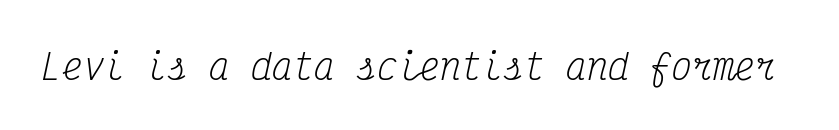
{"serif": "yes", "italic": "yes", "lean": "right", "slant_degrees": 12, "bold": "no", "weight": "regular", "width": "condensed", "stroke_contrast": "medium", "x_height": "medium", "monospaced": "yes", "underline": "no", "letter_spacing": "normal", "letter_spacing_em": 0.0, "glyph_px": 35}
